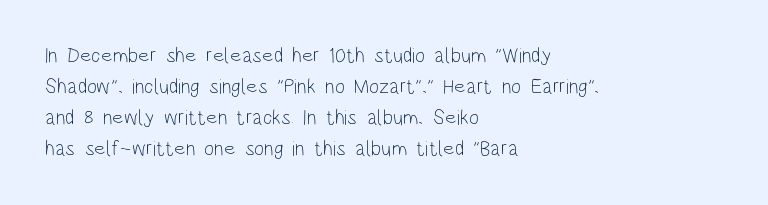
Q: Is the text bold? A: No.
Q: Is the text italic (slanted)? A: No, it is upright.
Q: Is the text underlined? A: No.
Q: How is the paragraph aligned? A: Left-aligned.
Q: Is the spacing between letters normal or unusually wide? A: Normal.
Q: Is the spacing between lines tight, normal or loose? A: Normal.
